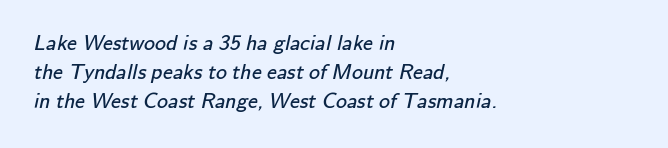
Q: Is the text bold? A: No.
Q: Is the text underlined? A: No.
Q: How is the paragraph aligned? A: Left-aligned.
Q: Is the spacing between letters normal or unusually wide? A: Normal.
Q: Is the spacing between lines tight, normal or loose? A: Normal.
